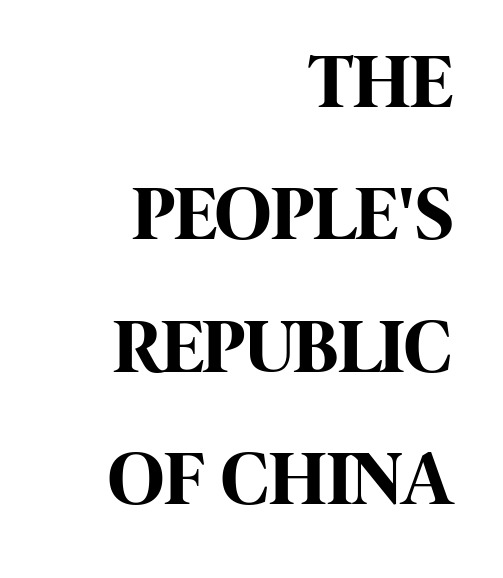
{"serif": "no", "italic": "no", "bold": "yes", "weight": "bold", "width": "condensed", "stroke_contrast": "high", "x_height": "large", "monospaced": "no", "underline": "no", "align": "right", "line_spacing_ratio": 1.72, "letter_spacing": "normal", "letter_spacing_em": 0.0, "glyph_px": 77}
